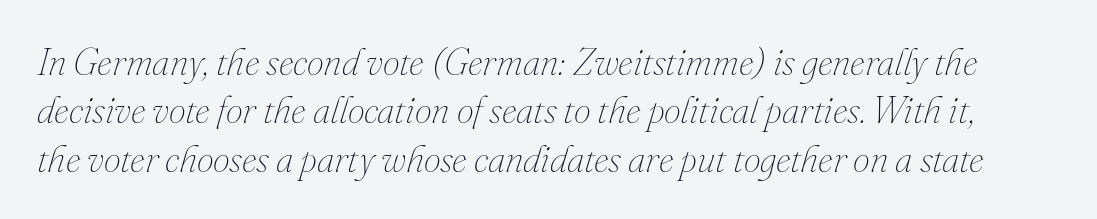
Q: Is the text bold? A: No.
Q: Is the text italic (slanted)? A: Yes, it leans right by about 16 degrees.
Q: Is the text underlined? A: No.
Q: Is the spacing between letters normal or unusually wide? A: Normal.
Q: Is the spacing between lines tight, normal or loose? A: Normal.
Q: Width (condensed, normal, or wide)? A: Normal.
Q: Stroke contrast? A: Medium.
Q: x-height? A: Small.
Q: Monospaced? A: No.
